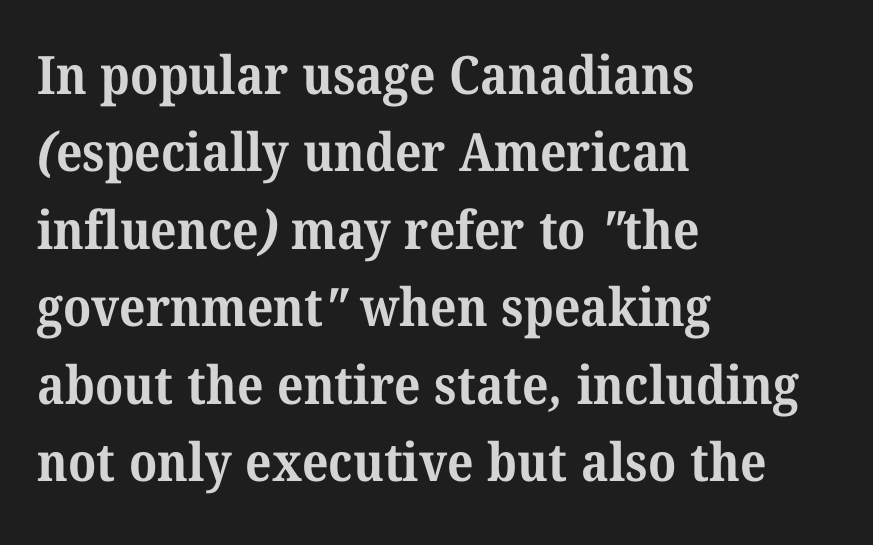
Q: Is the text bold? A: Yes.
Q: Is the typeface a serif or a sans-serif typeface? A: Serif.
Q: Is the text underlined? A: No.
Q: How is the paragraph aligned? A: Left-aligned.
Q: Is the spacing between letters normal or unusually wide? A: Normal.
Q: Is the spacing between lines tight, normal or loose? A: Normal.
Q: Width (condensed, normal, or wide)? A: Normal.
Q: Stroke contrast? A: Medium.
Q: x-height? A: Medium.
Q: Monospaced? A: No.
